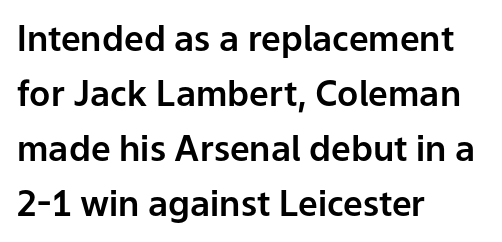
{"serif": "no", "italic": "no", "width": "normal", "stroke_contrast": "low", "x_height": "medium", "monospaced": "no", "underline": "no", "align": "left", "line_spacing": "normal", "line_spacing_ratio": 1.57, "letter_spacing": "normal", "letter_spacing_em": 0.0, "glyph_px": 35}
